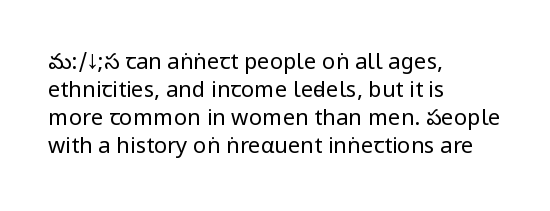
The image shows 22 px text type, upright; set left-aligned, normal line spacing (1.28x), normal letter spacing, not underlined.
